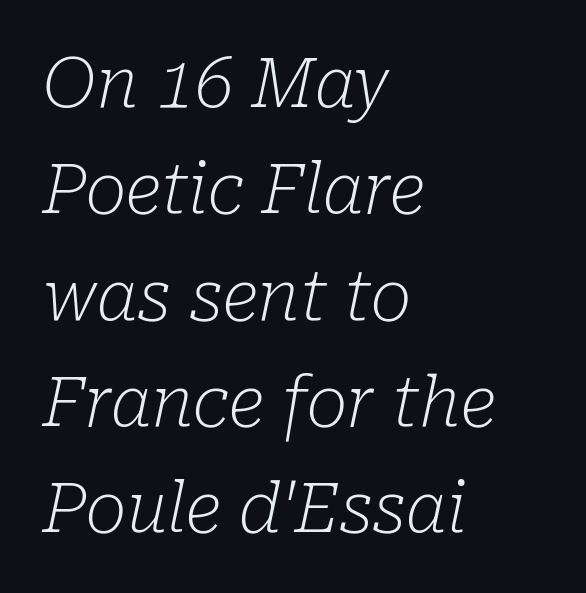
Q: Is the text bold? A: No.
Q: Is the text italic (slanted)? A: Yes, it leans right by about 10 degrees.
Q: Is the typeface a serif or a sans-serif typeface? A: Serif.
Q: Is the text underlined? A: No.
Q: How is the paragraph aligned? A: Left-aligned.
Q: Is the spacing between letters normal or unusually wide? A: Normal.
Q: Is the spacing between lines tight, normal or loose? A: Normal.
Q: Width (condensed, normal, or wide)? A: Normal.
Q: Stroke contrast? A: Low.
Q: x-height? A: Medium.
Q: Monospaced? A: No.
